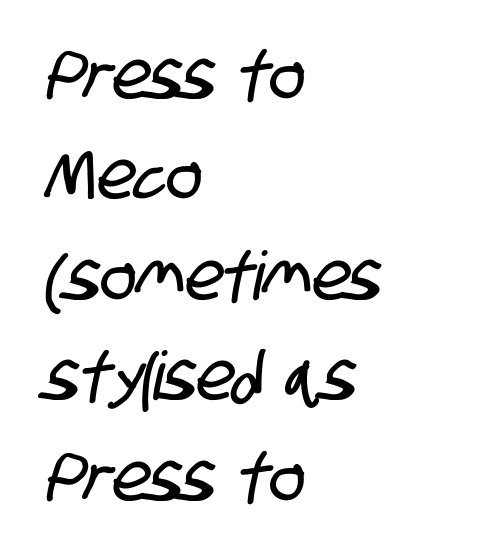
{"serif": "no", "width": "condensed", "stroke_contrast": "low", "x_height": "large", "monospaced": "no", "underline": "no", "align": "left", "line_spacing": "normal", "line_spacing_ratio": 1.5, "letter_spacing": "normal", "letter_spacing_em": 0.0, "glyph_px": 67}
